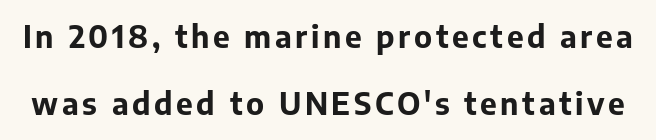
Q: Is the text bold? A: Yes.
Q: Is the text italic (slanted)? A: No, it is upright.
Q: Is the typeface a serif or a sans-serif typeface? A: Sans-serif.
Q: Is the text underlined? A: No.
Q: Is the spacing between lines tight, normal or loose? A: Loose.
Q: Width (condensed, normal, or wide)? A: Normal.
Q: Stroke contrast? A: Low.
Q: x-height? A: Medium.
Q: Monospaced? A: No.
